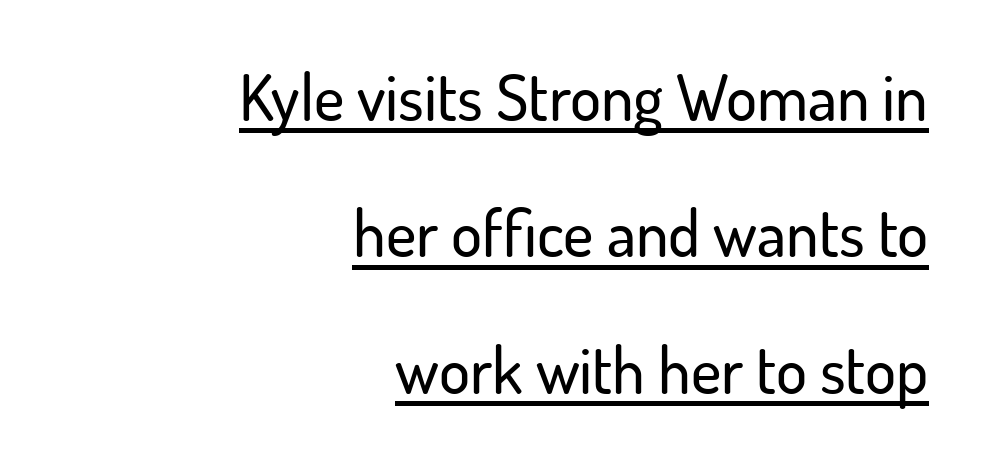
{"serif": "no", "italic": "no", "width": "normal", "stroke_contrast": "low", "x_height": "small", "monospaced": "no", "underline": "yes", "align": "right", "line_spacing": "loose", "line_spacing_ratio": 2.1, "letter_spacing": "normal", "letter_spacing_em": 0.0, "glyph_px": 65}
